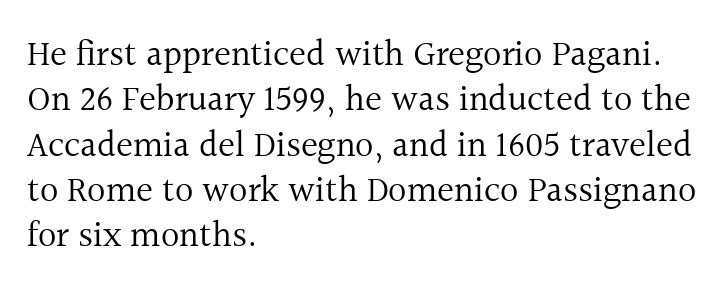
Q: Is the text bold? A: No.
Q: Is the text italic (slanted)? A: No, it is upright.
Q: Is the typeface a serif or a sans-serif typeface? A: Serif.
Q: Is the text underlined? A: No.
Q: How is the paragraph aligned? A: Left-aligned.
Q: Is the spacing between letters normal or unusually wide? A: Normal.
Q: Is the spacing between lines tight, normal or loose? A: Normal.
Q: Width (condensed, normal, or wide)? A: Normal.
Q: x-height? A: Medium.
Q: Monospaced? A: No.
